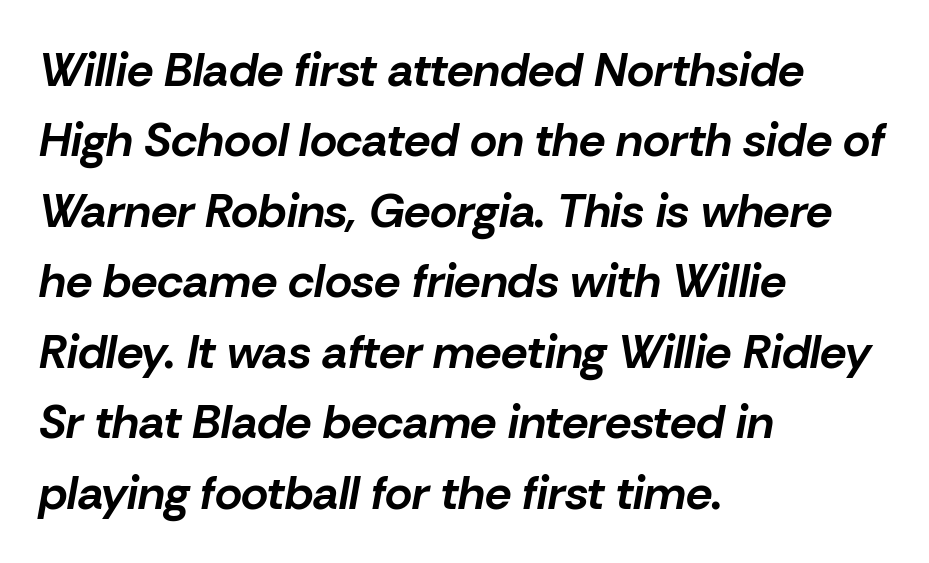
Q: Is the text bold? A: Yes.
Q: Is the text italic (slanted)? A: Yes, it leans right by about 10 degrees.
Q: Is the text underlined? A: No.
Q: How is the paragraph aligned? A: Left-aligned.
Q: Is the spacing between letters normal or unusually wide? A: Normal.
Q: Is the spacing between lines tight, normal or loose? A: Normal.
Q: Width (condensed, normal, or wide)? A: Normal.
Q: Stroke contrast? A: Low.
Q: x-height? A: Medium.
Q: Monospaced? A: No.
